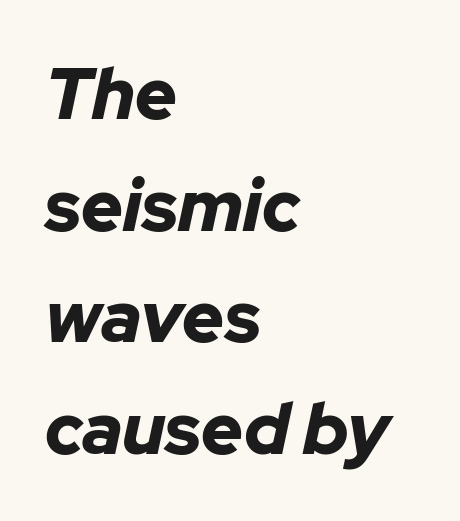
{"italic": "yes", "lean": "right", "slant_degrees": 12, "bold": "yes", "weight": "bold", "width": "normal", "stroke_contrast": "low", "x_height": "medium", "monospaced": "no", "underline": "no", "align": "left", "line_spacing": "normal", "line_spacing_ratio": 1.55, "letter_spacing": "normal", "letter_spacing_em": 0.0, "glyph_px": 72}
